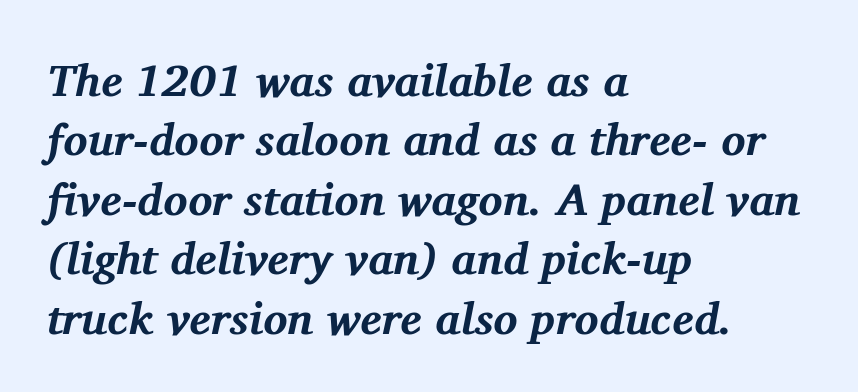
The typography opts for an oblique posture over an upright one. The passage shown has conventional tracking throughout. As a designer I'd log this as weight 700, bold. Honestly, the row spacing looks completely unremarkable. Each letter keeps its own natural width here, so spacing adapts to shape. The text was rendered using a seriffed face with decorative stroke endings.
